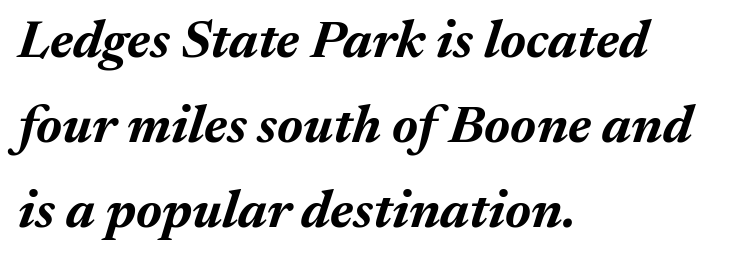
Q: Is the text bold? A: Yes.
Q: Is the text italic (slanted)? A: Yes, it leans right by about 17 degrees.
Q: Is the text underlined? A: No.
Q: How is the paragraph aligned? A: Left-aligned.
Q: Is the spacing between letters normal or unusually wide? A: Normal.
Q: Is the spacing between lines tight, normal or loose? A: Normal.
Q: Width (condensed, normal, or wide)? A: Normal.
Q: Stroke contrast? A: Medium.
Q: x-height? A: Medium.
Q: Monospaced? A: No.
